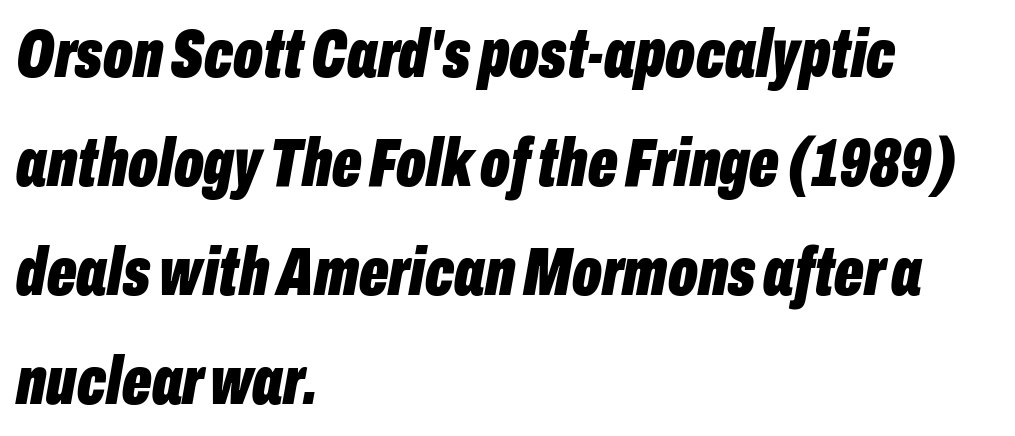
{"italic": "yes", "lean": "right", "slant_degrees": 10, "bold": "yes", "weight": "bold", "width": "condensed", "stroke_contrast": "low", "x_height": "medium", "monospaced": "no", "underline": "no", "align": "left", "line_spacing": "normal", "line_spacing_ratio": 1.58, "letter_spacing": "normal", "letter_spacing_em": 0.0, "glyph_px": 69}
